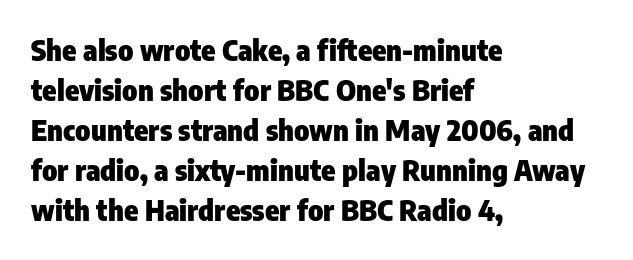
Q: Is the text bold? A: Yes.
Q: Is the text italic (slanted)? A: No, it is upright.
Q: Is the typeface a serif or a sans-serif typeface? A: Sans-serif.
Q: Is the text underlined? A: No.
Q: How is the paragraph aligned? A: Left-aligned.
Q: Is the spacing between letters normal or unusually wide? A: Normal.
Q: Is the spacing between lines tight, normal or loose? A: Normal.
Q: Width (condensed, normal, or wide)? A: Condensed.
Q: Stroke contrast? A: Low.
Q: x-height? A: Medium.
Q: Monospaced? A: No.
